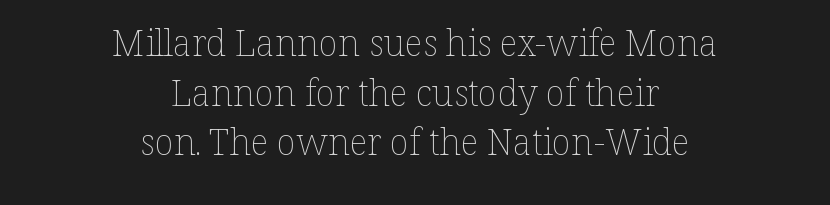
{"italic": "no", "bold": "no", "weight": "thin", "width": "normal", "stroke_contrast": "low", "x_height": "medium", "monospaced": "no", "underline": "no", "align": "center", "line_spacing": "normal", "line_spacing_ratio": 1.38, "letter_spacing": "normal", "letter_spacing_em": 0.0, "glyph_px": 36}
